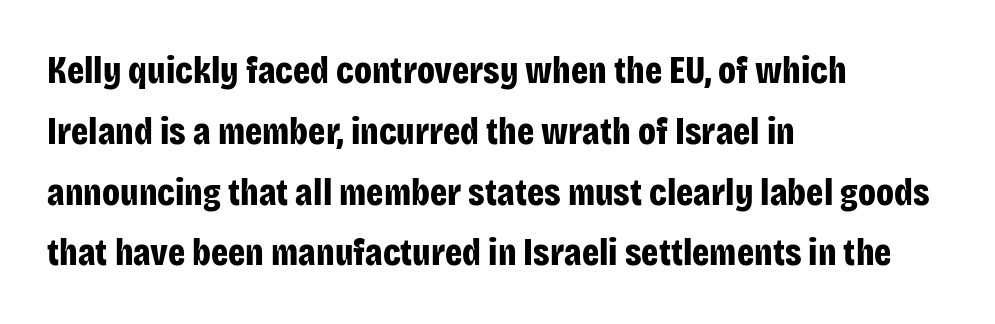
Q: Is the text bold? A: Yes.
Q: Is the text italic (slanted)? A: No, it is upright.
Q: Is the typeface a serif or a sans-serif typeface? A: Sans-serif.
Q: Is the text underlined? A: No.
Q: How is the paragraph aligned? A: Left-aligned.
Q: Is the spacing between letters normal or unusually wide? A: Normal.
Q: Is the spacing between lines tight, normal or loose? A: Normal.
Q: Width (condensed, normal, or wide)? A: Condensed.
Q: Stroke contrast? A: Low.
Q: x-height? A: Large.
Q: Monospaced? A: No.
